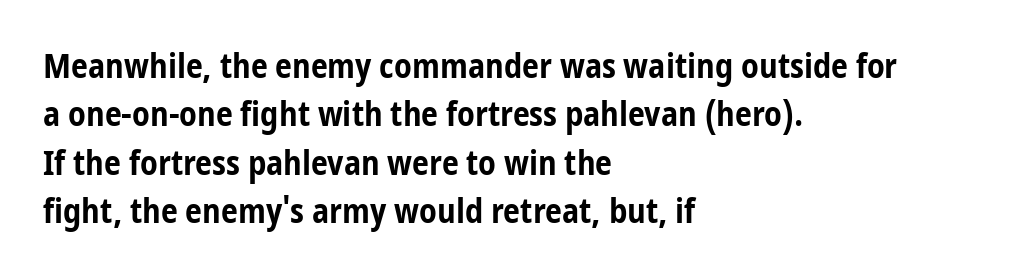
Q: Is the text bold? A: Yes.
Q: Is the text italic (slanted)? A: No, it is upright.
Q: Is the typeface a serif or a sans-serif typeface? A: Sans-serif.
Q: Is the text underlined? A: No.
Q: How is the paragraph aligned? A: Left-aligned.
Q: Is the spacing between letters normal or unusually wide? A: Normal.
Q: Is the spacing between lines tight, normal or loose? A: Normal.
Q: Width (condensed, normal, or wide)? A: Condensed.
Q: Stroke contrast? A: Low.
Q: x-height? A: Medium.
Q: Monospaced? A: No.
